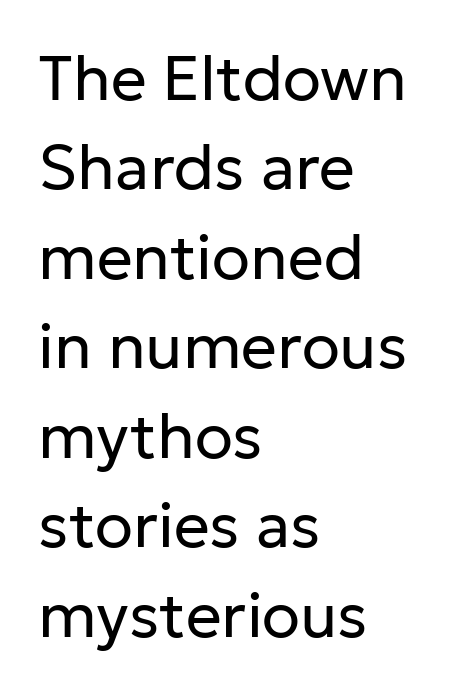
Q: Is the text bold? A: No.
Q: Is the text italic (slanted)? A: No, it is upright.
Q: Is the typeface a serif or a sans-serif typeface? A: Sans-serif.
Q: Is the text underlined? A: No.
Q: How is the paragraph aligned? A: Left-aligned.
Q: Is the spacing between letters normal or unusually wide? A: Normal.
Q: Is the spacing between lines tight, normal or loose? A: Normal.
Q: Width (condensed, normal, or wide)? A: Normal.
Q: Stroke contrast? A: Low.
Q: x-height? A: Medium.
Q: Monospaced? A: No.
